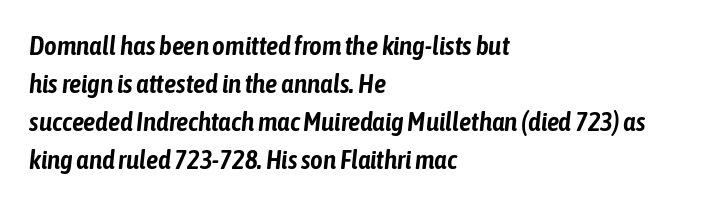
Q: Is the text italic (slanted)? A: Yes, it leans right by about 6 degrees.
Q: Is the text underlined? A: No.
Q: How is the paragraph aligned? A: Left-aligned.
Q: Is the spacing between letters normal or unusually wide? A: Normal.
Q: Is the spacing between lines tight, normal or loose? A: Normal.
